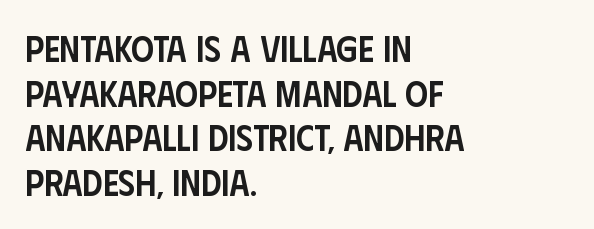
The image shows 36 px semibold, condensed sans-serif type, upright; set left-aligned, line spacing 1.24x, normal letter spacing, not underlined; low stroke contrast and a large x-height.
